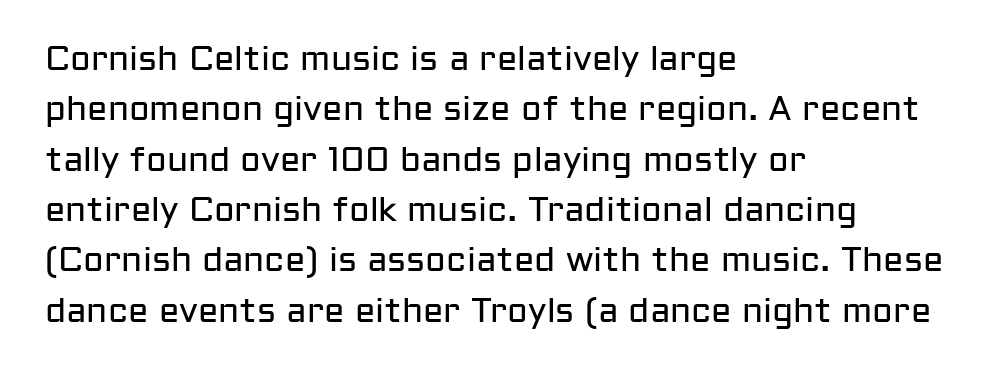
{"serif": "no", "italic": "no", "bold": "no", "weight": "regular", "width": "normal", "stroke_contrast": "low", "x_height": "medium", "monospaced": "no", "underline": "no", "align": "left", "line_spacing": "normal", "line_spacing_ratio": 1.48, "letter_spacing": "normal", "letter_spacing_em": 0.0, "glyph_px": 34}
